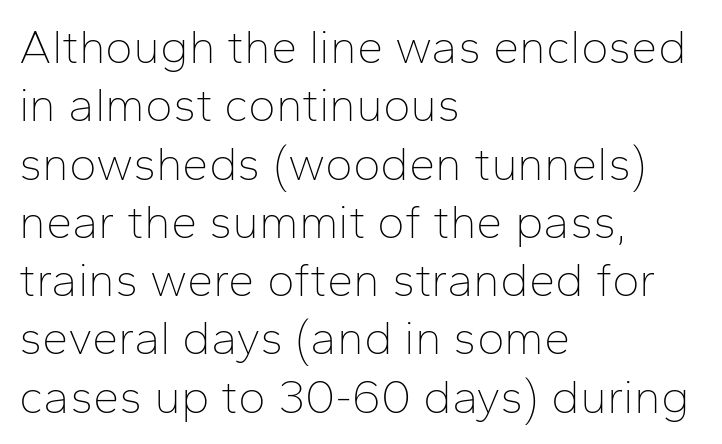
{"serif": "no", "italic": "no", "bold": "no", "weight": "thin", "width": "normal", "stroke_contrast": "low", "x_height": "medium", "monospaced": "no", "underline": "no", "align": "left", "line_spacing_ratio": 1.24, "letter_spacing": "normal", "letter_spacing_em": 0.0, "glyph_px": 47}
